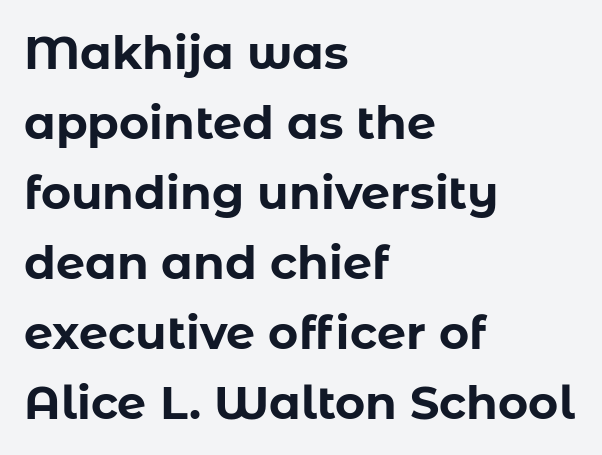
Q: Is the text bold? A: Yes.
Q: Is the text italic (slanted)? A: No, it is upright.
Q: Is the typeface a serif or a sans-serif typeface? A: Sans-serif.
Q: Is the text underlined? A: No.
Q: How is the paragraph aligned? A: Left-aligned.
Q: Is the spacing between letters normal or unusually wide? A: Normal.
Q: Is the spacing between lines tight, normal or loose? A: Normal.
Q: Width (condensed, normal, or wide)? A: Normal.
Q: Stroke contrast? A: Low.
Q: x-height? A: Medium.
Q: Monospaced? A: No.
